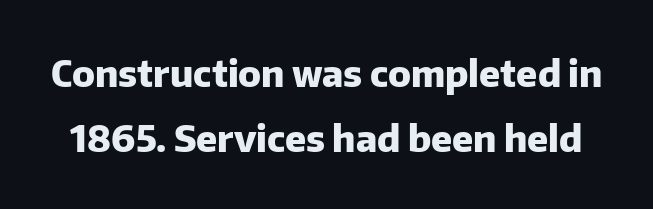
Pretty heavy lettering here — definitely bold. The characters display no serif detailing; their extremities are plain. The passage shown is typed in a proportional face where columns would drift. Underlining? Definitely not there. Every stem runs plumb, perpendicular to the baseline.
